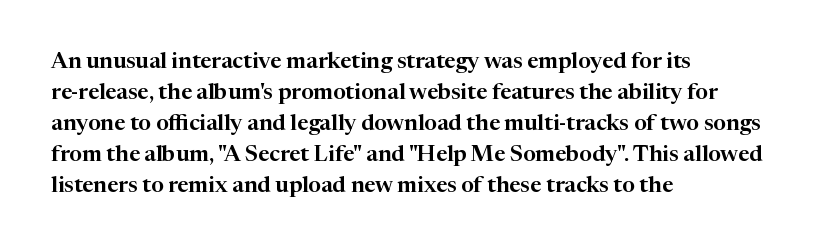
Q: Is the text italic (slanted)? A: No, it is upright.
Q: Is the text underlined? A: No.
Q: How is the paragraph aligned? A: Left-aligned.
Q: Is the spacing between letters normal or unusually wide? A: Normal.
Q: Is the spacing between lines tight, normal or loose? A: Normal.
